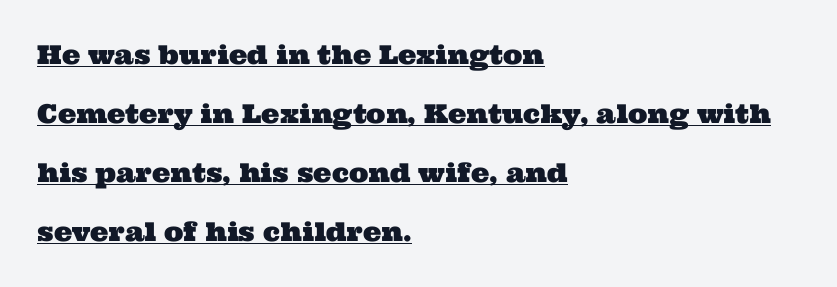
{"underline": "yes", "align": "left", "line_spacing": "loose", "line_spacing_ratio": 2.27, "letter_spacing": "normal", "letter_spacing_em": 0.0, "glyph_px": 26}
